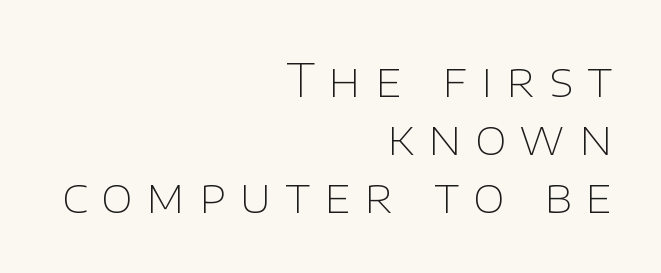
Q: Is the text bold? A: No.
Q: Is the text italic (slanted)? A: No, it is upright.
Q: Is the typeface a serif or a sans-serif typeface? A: Sans-serif.
Q: Is the text underlined? A: No.
Q: How is the paragraph aligned? A: Right-aligned.
Q: Is the spacing between letters normal or unusually wide? A: Unusually wide.
Q: Is the spacing between lines tight, normal or loose? A: Normal.
Q: Width (condensed, normal, or wide)? A: Normal.
Q: Stroke contrast? A: Low.
Q: x-height? A: Large.
Q: Monospaced? A: No.
